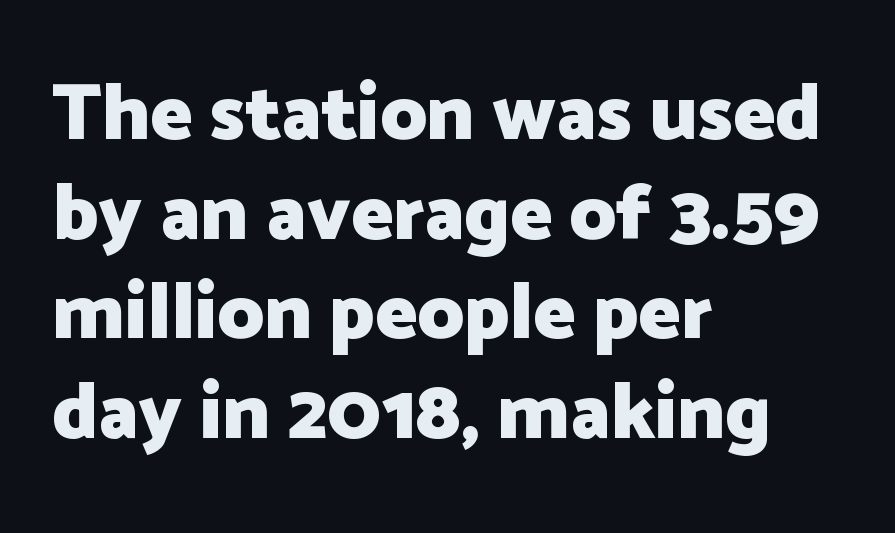
Beneath every word, the page is bare. This rendering uses left alignment, leaving the right contour irregular. Words appear dense and cohesive because spacing is normal. Rendered with straight, roman letterforms.
